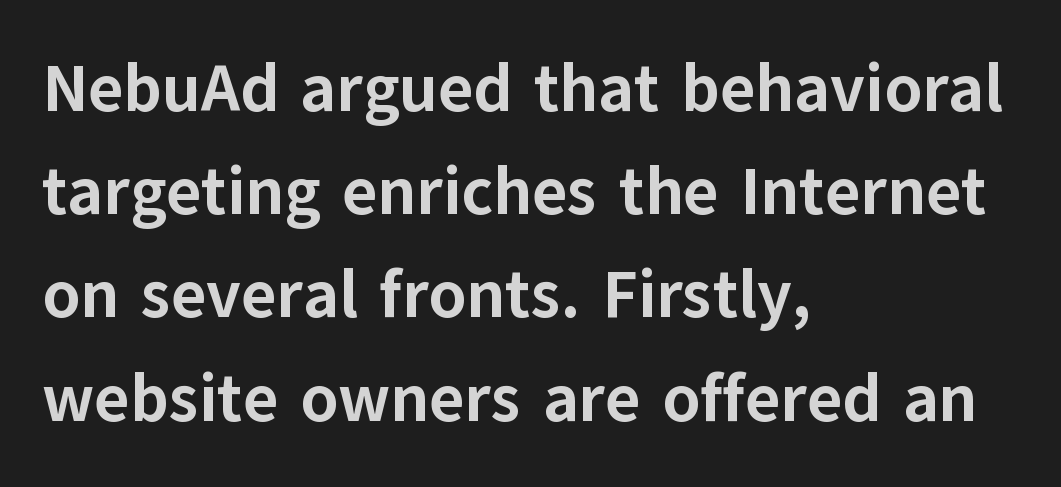
Think of a printed novel: that variable character pitch is what you see here. Characters follow at the spacing the type designer built in. Each new line begins a customary step beneath the previous one. As a designer I'd log this as weight 700, bold.
